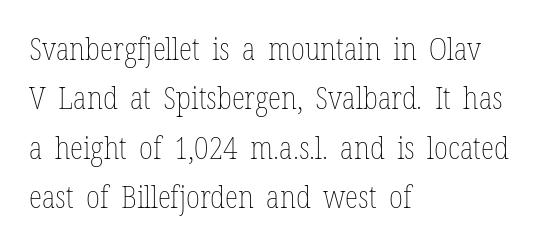
The image shows 31 px thin, condensed type, upright; set left-aligned, normal line spacing (1.59x), normal letter spacing, not underlined; low stroke contrast and a medium x-height.
